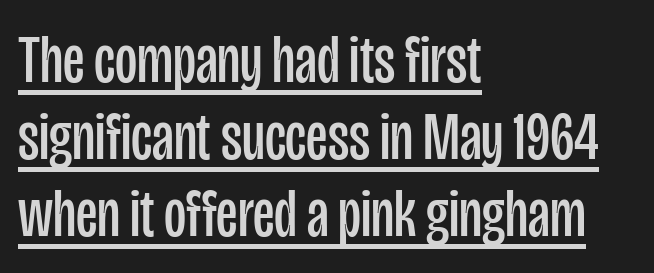
Q: Is the text bold? A: No.
Q: Is the text italic (slanted)? A: No, it is upright.
Q: Is the typeface a serif or a sans-serif typeface? A: Sans-serif.
Q: Is the text underlined? A: Yes.
Q: How is the paragraph aligned? A: Left-aligned.
Q: Is the spacing between letters normal or unusually wide? A: Normal.
Q: Is the spacing between lines tight, normal or loose? A: Tight.
Q: Width (condensed, normal, or wide)? A: Condensed.
Q: Stroke contrast? A: Low.
Q: x-height? A: Large.
Q: Monospaced? A: No.
